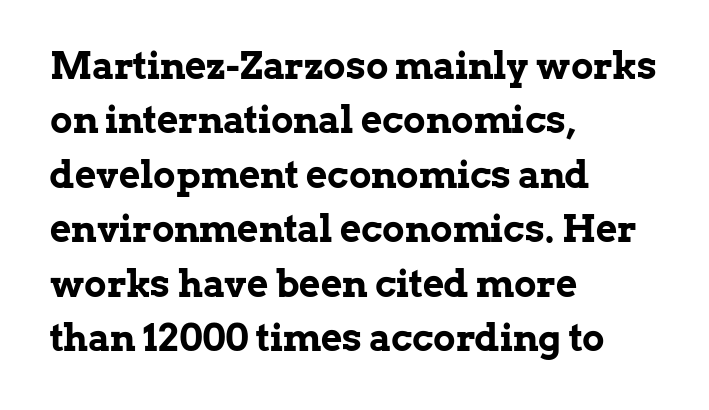
Q: Is the text bold? A: Yes.
Q: Is the text italic (slanted)? A: No, it is upright.
Q: Is the typeface a serif or a sans-serif typeface? A: Serif.
Q: Is the text underlined? A: No.
Q: How is the paragraph aligned? A: Left-aligned.
Q: Is the spacing between letters normal or unusually wide? A: Normal.
Q: Is the spacing between lines tight, normal or loose? A: Normal.
Q: Width (condensed, normal, or wide)? A: Normal.
Q: Stroke contrast? A: Low.
Q: x-height? A: Medium.
Q: Monospaced? A: No.
